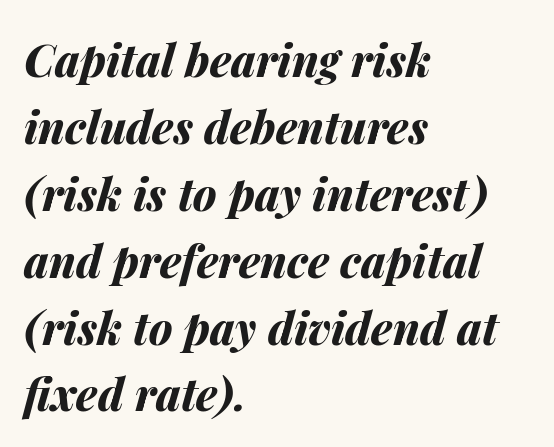
The image shows 44 px bold type, italic (leaning right); set left-aligned, normal line spacing (1.52x), normal letter spacing, not underlined; medium stroke contrast and a medium x-height.
